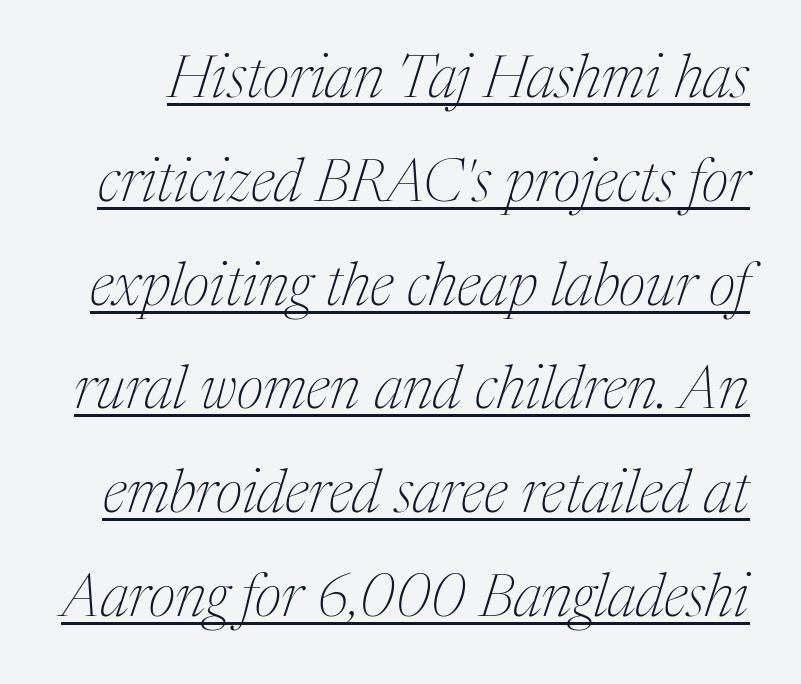
Q: Is the text bold? A: No.
Q: Is the text italic (slanted)? A: Yes, it leans right by about 17 degrees.
Q: Is the typeface a serif or a sans-serif typeface? A: Serif.
Q: Is the text underlined? A: Yes.
Q: Is the spacing between letters normal or unusually wide? A: Normal.
Q: Width (condensed, normal, or wide)? A: Normal.
Q: Stroke contrast? A: Medium.
Q: x-height? A: Medium.
Q: Monospaced? A: No.
